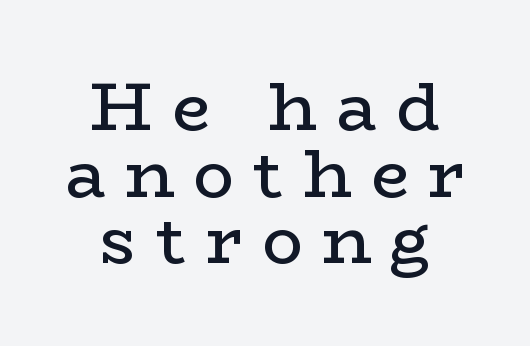
Lines of text with bare space underneath. The text block is weighted toward neither margin, spreading evenly from the middle. The text was rendered using a seriffed face with decorative stroke endings. A light-to-regular cut is what we see here. The passage shown is typed in a proportional face where columns would drift. The lines are packed closely together with very little leading.
